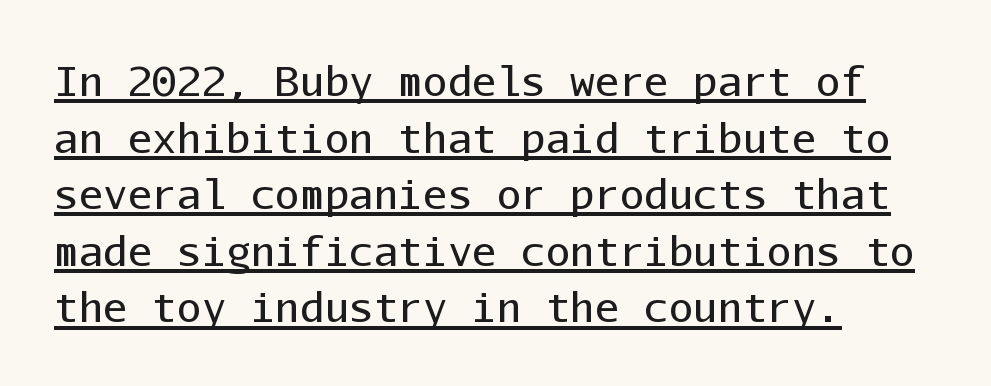
{"serif": "no", "italic": "no", "bold": "no", "weight": "regular", "width": "normal", "stroke_contrast": "low", "x_height": "medium", "monospaced": "yes", "underline": "yes", "align": "left", "line_spacing": "normal", "line_spacing_ratio": 1.38, "letter_spacing": "normal", "letter_spacing_em": 0.0, "glyph_px": 41}
